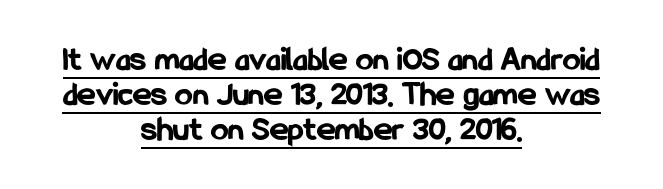
The image shows 35 px bold, condensed sans-serif type, upright; set centered, tight line spacing (1.0x), normal letter spacing, underlined; low stroke contrast and a medium x-height.
